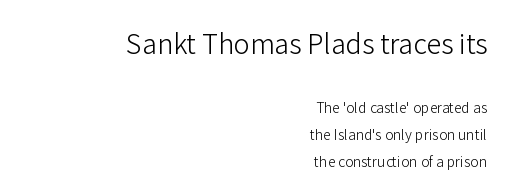
Q: Is the text bold? A: No.
Q: Is the text italic (slanted)? A: No, it is upright.
Q: Is the text underlined? A: No.
Q: How is the paragraph aligned? A: Right-aligned.
Q: Is the spacing between letters normal or unusually wide? A: Normal.
Q: Is the spacing between lines tight, normal or loose? A: Loose.
Q: Which block of text is set in a larger size, the first (top) or the second (bottom)? A: The first (top) one.
